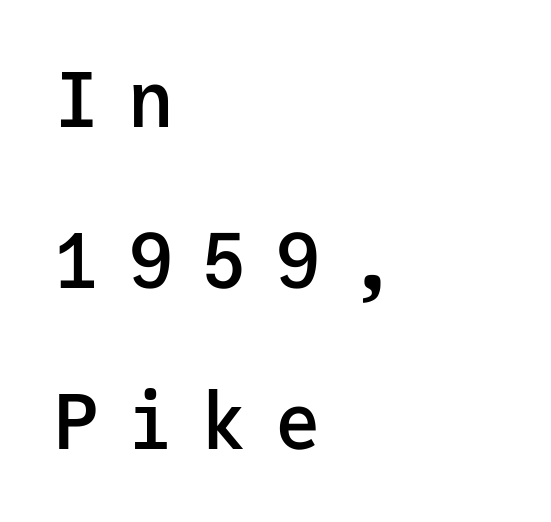
Q: Is the text bold? A: Semi-bold.
Q: Is the text italic (slanted)? A: No, it is upright.
Q: Is the typeface a serif or a sans-serif typeface? A: Sans-serif.
Q: Is the text underlined? A: No.
Q: How is the paragraph aligned? A: Left-aligned.
Q: Is the spacing between letters normal or unusually wide? A: Unusually wide.
Q: Is the spacing between lines tight, normal or loose? A: Loose.
Q: Width (condensed, normal, or wide)? A: Normal.
Q: Stroke contrast? A: Low.
Q: x-height? A: Medium.
Q: Monospaced? A: Yes.
